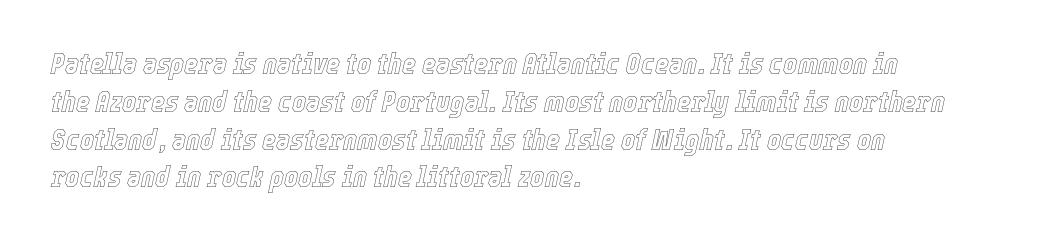
The image shows 30 px condensed type, italic (leaning right); set left-aligned, normal line spacing (1.26x), normal letter spacing, not underlined; a medium x-height.
